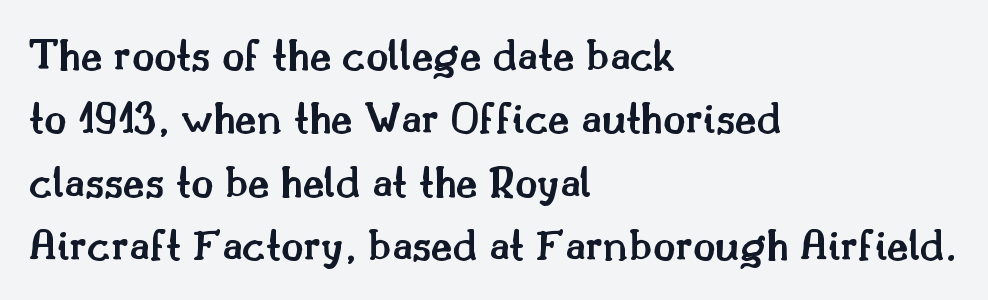
{"serif": "yes", "italic": "no", "bold": "semi", "weight": "semibold", "width": "normal", "stroke_contrast": "medium", "x_height": "small", "monospaced": "no", "underline": "no", "align": "left", "line_spacing": "normal", "line_spacing_ratio": 1.38, "letter_spacing": "normal", "letter_spacing_em": 0.0, "glyph_px": 46}
